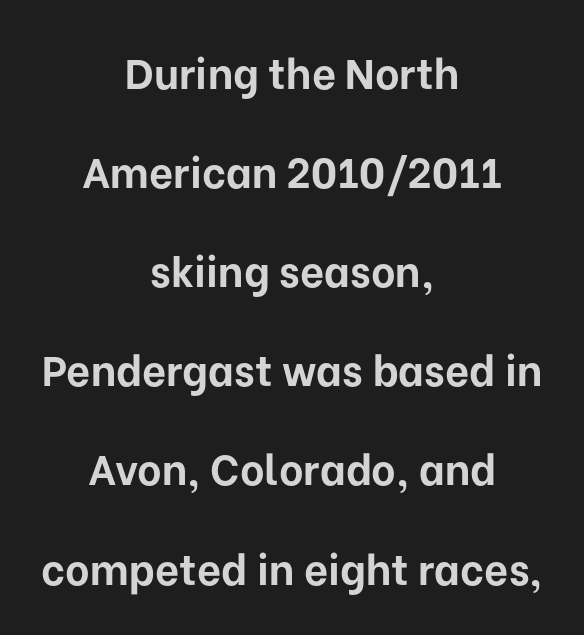
Q: Is the text bold? A: Yes.
Q: Is the text italic (slanted)? A: No, it is upright.
Q: Is the typeface a serif or a sans-serif typeface? A: Sans-serif.
Q: Is the text underlined? A: No.
Q: How is the paragraph aligned? A: Centered.
Q: Is the spacing between letters normal or unusually wide? A: Normal.
Q: Is the spacing between lines tight, normal or loose? A: Loose.
Q: Width (condensed, normal, or wide)? A: Normal.
Q: Stroke contrast? A: Low.
Q: x-height? A: Medium.
Q: Monospaced? A: No.
